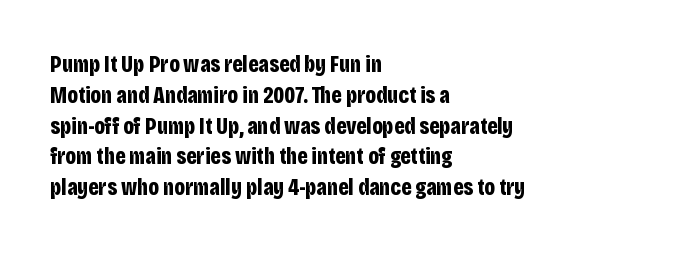
The image shows 23 px bold type, upright; set left-aligned, normal line spacing (1.34x), normal letter spacing, not underlined.
